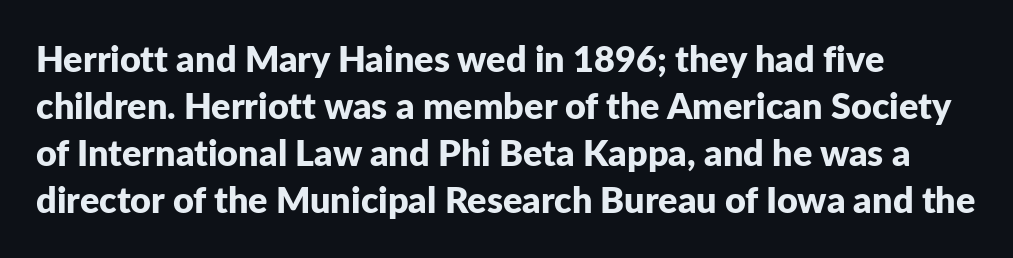
Q: Is the text bold? A: Yes.
Q: Is the text italic (slanted)? A: No, it is upright.
Q: Is the typeface a serif or a sans-serif typeface? A: Sans-serif.
Q: Is the text underlined? A: No.
Q: Is the spacing between letters normal or unusually wide? A: Normal.
Q: Is the spacing between lines tight, normal or loose? A: Normal.
Q: Width (condensed, normal, or wide)? A: Normal.
Q: Stroke contrast? A: Low.
Q: x-height? A: Medium.
Q: Monospaced? A: No.
